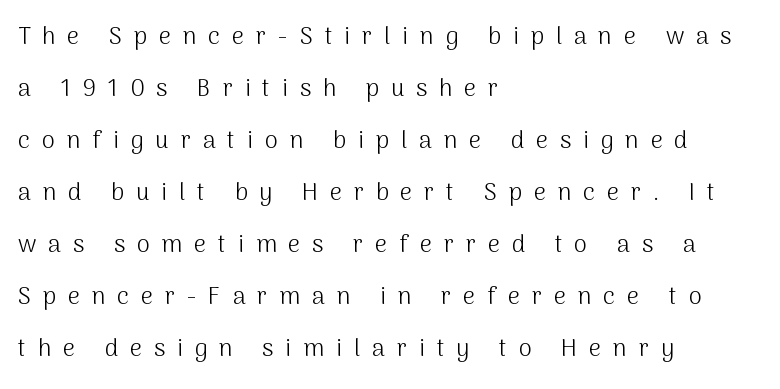
Each new line begins a long way beneath the previous one. Words appear elongated and porous because spacing is wide. This sample is left-justified, so line endings fall wherever the words run out. Anything drawn beneath the words? Only blank space. The passage shown is not bold in any degree.
